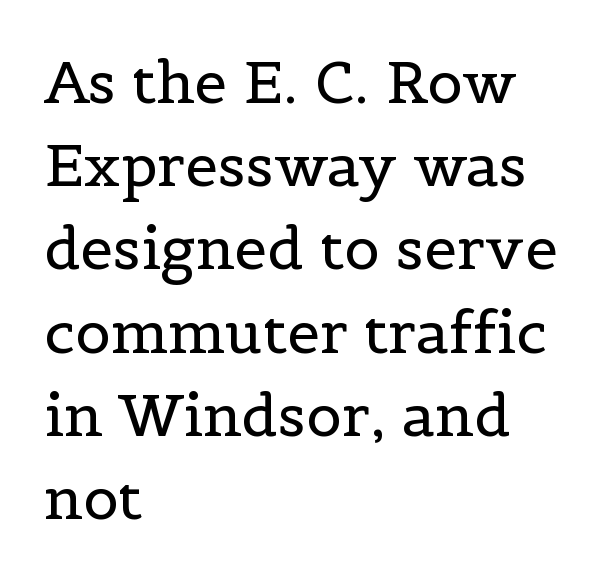
{"serif": "yes", "italic": "no", "bold": "no", "weight": "regular", "width": "normal", "x_height": "medium", "monospaced": "no", "underline": "no", "align": "left", "line_spacing": "normal", "line_spacing_ratio": 1.41, "letter_spacing": "normal", "letter_spacing_em": 0.0, "glyph_px": 59}
